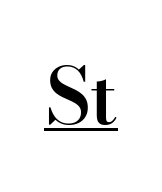
{"serif": "yes", "italic": "no", "bold": "semi", "weight": "semibold", "width": "normal", "stroke_contrast": "high", "x_height": "small", "monospaced": "no", "underline": "yes", "letter_spacing": "normal", "letter_spacing_em": 0.0, "glyph_px": 77}
